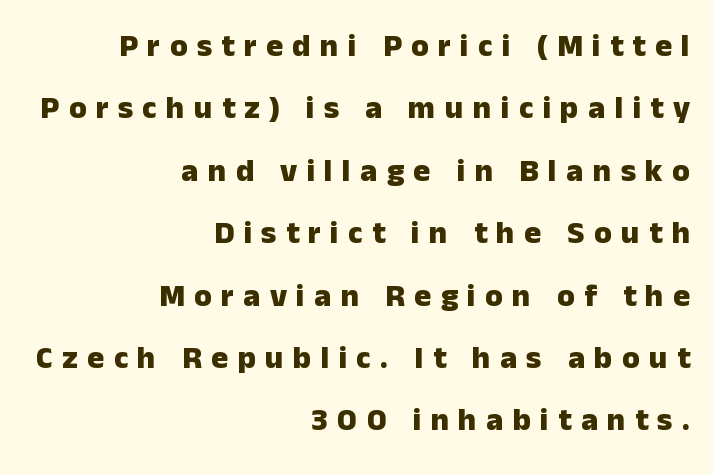
You could not count columns in this text — the font is proportionally spaced. Decoration check: the copy has no underline. This sample trades compactness for vertical openness between lines. Characters remain perfectly vertical along every line. Short and long lines alike share a common ending point at right.
